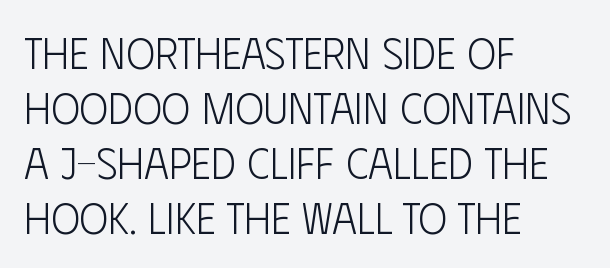
The image shows 43 px light, condensed sans-serif type, upright; set left-aligned, normal line spacing (1.28x), normal letter spacing, not underlined; low stroke contrast and a large x-height.
